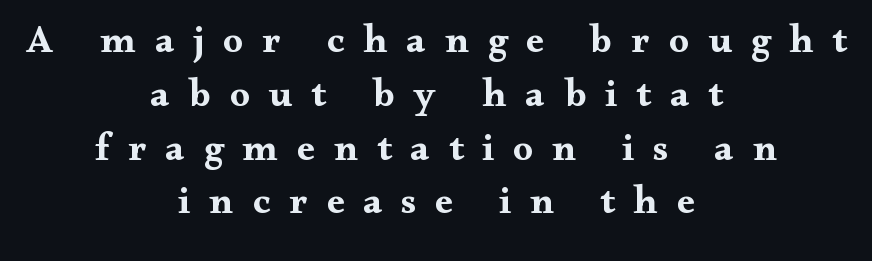
{"serif": "yes", "italic": "no", "bold": "yes", "weight": "bold", "width": "wide", "stroke_contrast": "medium", "x_height": "small", "monospaced": "no", "underline": "no", "align": "center", "line_spacing": "normal", "line_spacing_ratio": 1.38, "letter_spacing": "wide", "letter_spacing_em": 0.49, "glyph_px": 39}
